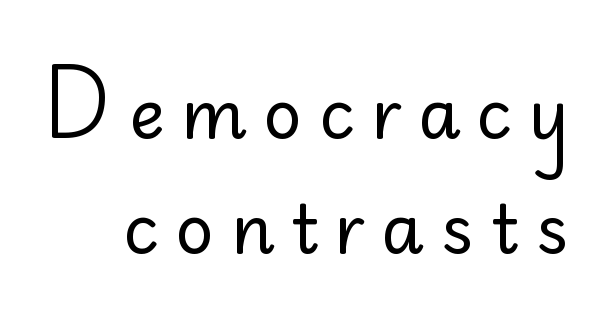
The image shows 68 px regular-weight sans-serif type, upright; set normal line spacing (1.69x), unusually wide letter spacing (+0.24 em), not underlined; low stroke contrast and a small x-height.
